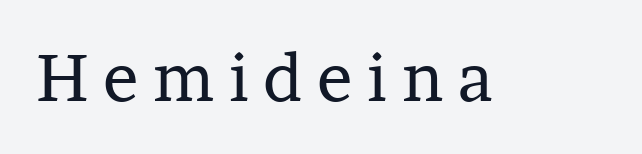
Descenders are the only things crossing below the line. The weight tops out at a normal text grade. No italicization has been applied; the sample stays upright. The face used here is proportionally spaced, like ordinary book or web type.
